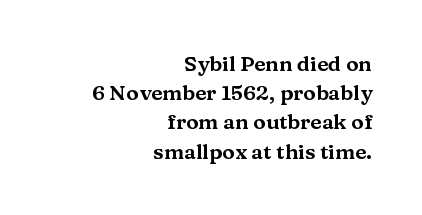
Interline gaps are of average width in this sample. The gap between lines stays unmarked. Alignment: flush right. Posture: upright roman. Tracking here is standard; glyphs follow each other at the usual distance.
